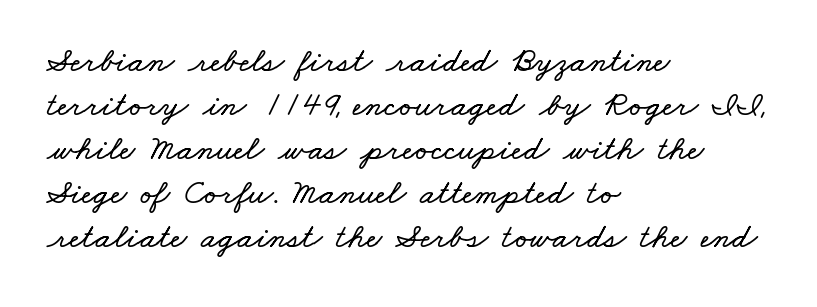
The area under the type is left untouched. This sample has the flowing, uneven cadence of proportional lettering. Successive baselines arrive at the customary interval. A student would call this left alignment; a typographer would say flush left, rag right. The type is set solid horizontally, with unmodified tracking.
